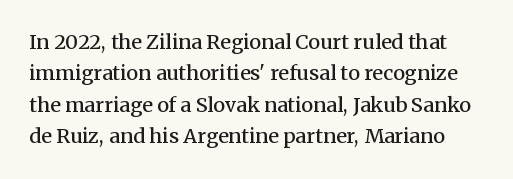
{"italic": "no", "bold": "semi", "underline": "no", "line_spacing": "normal", "line_spacing_ratio": 1.57, "letter_spacing": "normal", "letter_spacing_em": 0.0, "glyph_px": 20}
